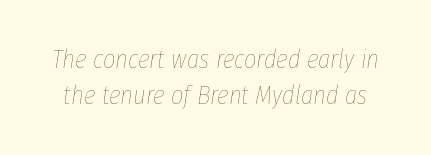
Q: Is the text bold? A: No.
Q: Is the text italic (slanted)? A: Yes, it leans right by about 8 degrees.
Q: Is the text underlined? A: No.
Q: Is the spacing between letters normal or unusually wide? A: Normal.
Q: Is the spacing between lines tight, normal or loose? A: Normal.
